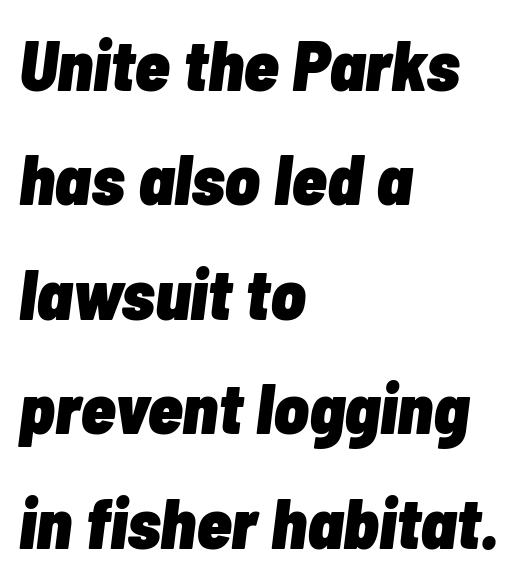
{"italic": "yes", "lean": "right", "slant_degrees": 7, "bold": "yes", "weight": "heavy", "width": "condensed", "stroke_contrast": "low", "x_height": "medium", "monospaced": "no", "underline": "no", "align": "left", "line_spacing": "normal", "line_spacing_ratio": 1.59, "letter_spacing": "normal", "letter_spacing_em": 0.0, "glyph_px": 72}
